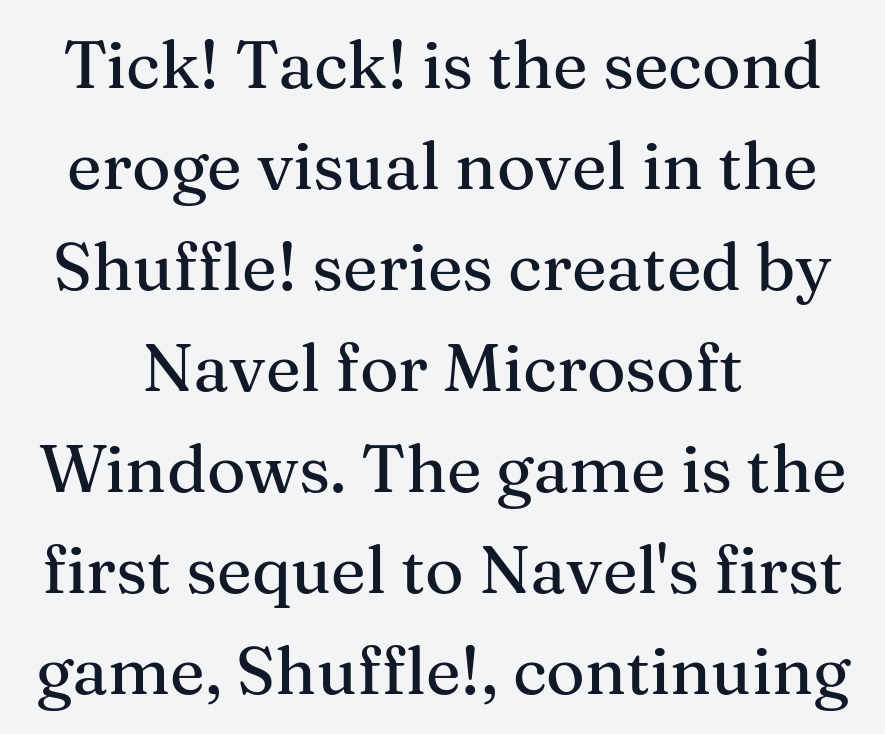
The text block is weighted toward neither margin, spreading evenly from the middle. Decoration check: the copy has no underline. The leading is moderate, giving the passage an even texture. A typesetter would call this zero additional tracking. The letters advance in unequal steps, a hallmark of proportional type.
